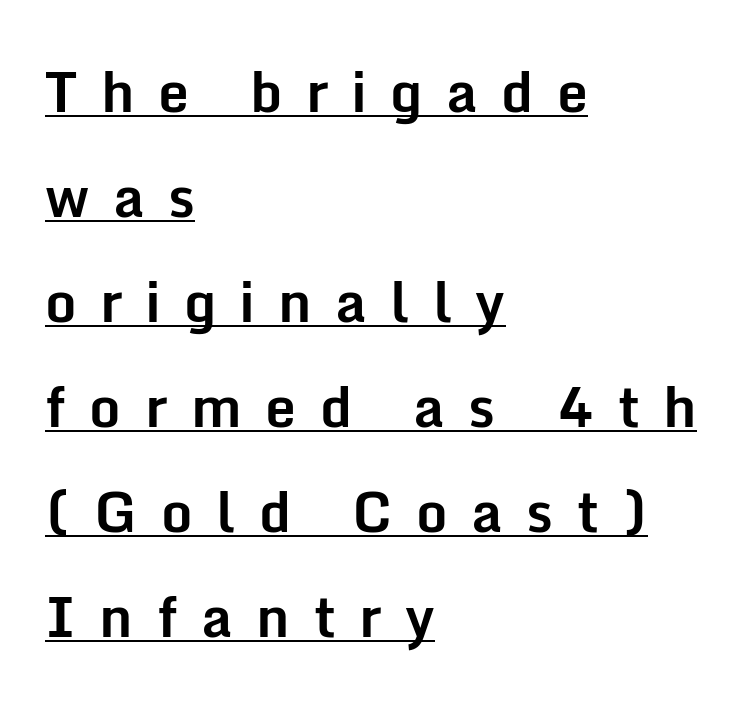
{"serif": "no", "italic": "no", "bold": "yes", "weight": "bold", "width": "normal", "stroke_contrast": "low", "x_height": "medium", "monospaced": "no", "underline": "yes", "align": "left", "line_spacing": "loose", "line_spacing_ratio": 1.91, "letter_spacing": "wide", "letter_spacing_em": 0.43, "glyph_px": 55}
